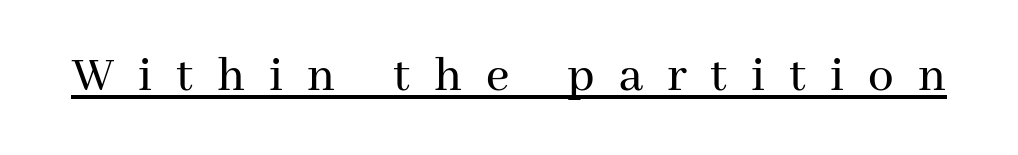
Q: Is the text italic (slanted)? A: No, it is upright.
Q: Is the typeface a serif or a sans-serif typeface? A: Serif.
Q: Is the text underlined? A: Yes.
Q: Is the spacing between letters normal or unusually wide? A: Unusually wide.
Q: Width (condensed, normal, or wide)? A: Normal.
Q: Stroke contrast? A: Medium.
Q: x-height? A: Medium.
Q: Monospaced? A: No.
